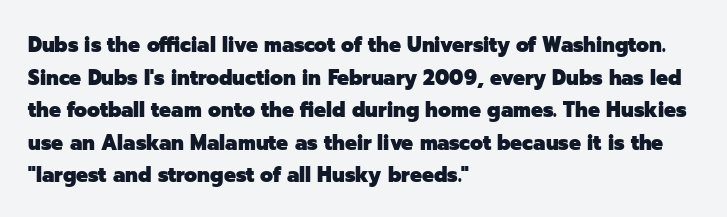
{"italic": "no", "bold": "yes", "underline": "no", "align": "left", "line_spacing": "normal", "line_spacing_ratio": 1.55, "letter_spacing": "normal", "letter_spacing_em": 0.0, "glyph_px": 21}
